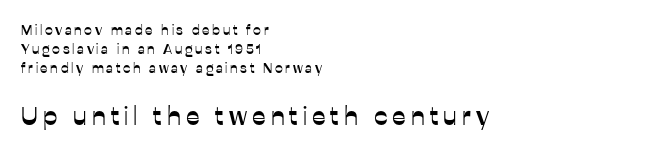
{"italic": "no", "underline": "no", "align": "left", "line_spacing": "normal", "line_spacing_ratio": 1.37, "larger_block": "second", "size_ratio": 1.86, "glyph_px": 26}
